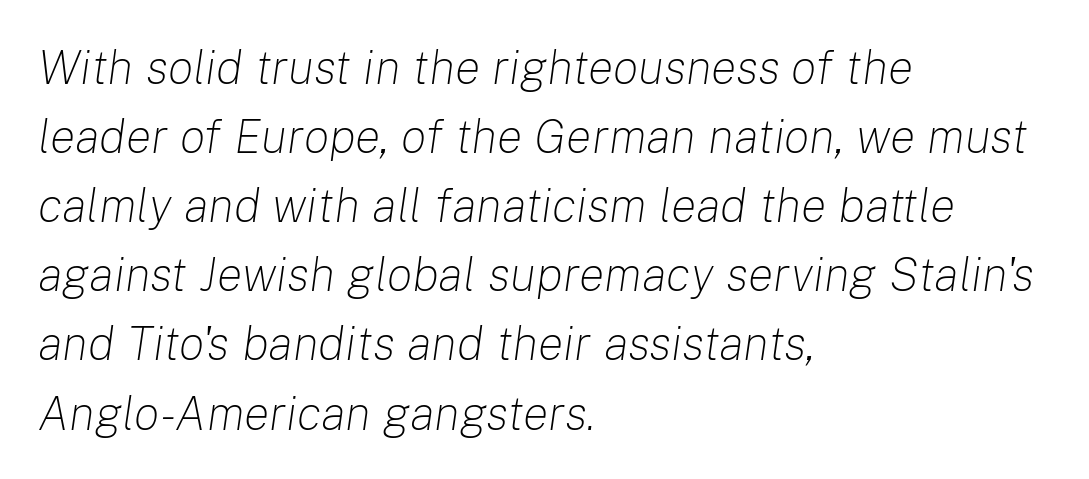
Q: Is the text bold? A: No.
Q: Is the text italic (slanted)? A: Yes, it leans right by about 8 degrees.
Q: Is the text underlined? A: No.
Q: How is the paragraph aligned? A: Left-aligned.
Q: Is the spacing between letters normal or unusually wide? A: Normal.
Q: Is the spacing between lines tight, normal or loose? A: Normal.
Q: Width (condensed, normal, or wide)? A: Normal.
Q: Stroke contrast? A: Low.
Q: x-height? A: Medium.
Q: Monospaced? A: No.
